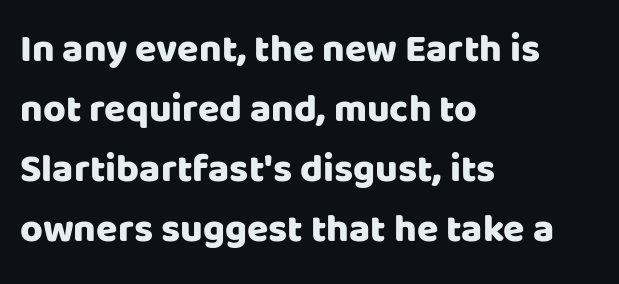
Q: Is the text italic (slanted)? A: No, it is upright.
Q: Is the typeface a serif or a sans-serif typeface? A: Sans-serif.
Q: Is the text underlined? A: No.
Q: How is the paragraph aligned? A: Left-aligned.
Q: Is the spacing between letters normal or unusually wide? A: Normal.
Q: Is the spacing between lines tight, normal or loose? A: Normal.
Q: Width (condensed, normal, or wide)? A: Normal.
Q: Stroke contrast? A: Low.
Q: x-height? A: Large.
Q: Monospaced? A: No.
